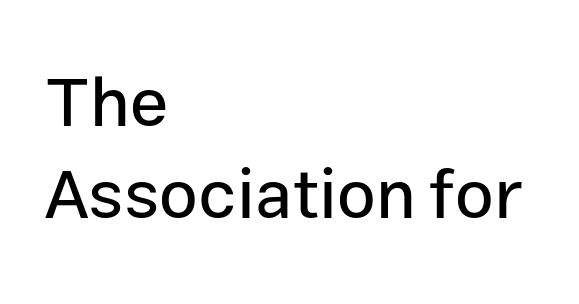
In terms of posture, this sample is upright. Each new line begins a customary step beneath the previous one. The rendering shows plain stroke endings on the letterforms — a sans-serif design. The letters advance in unequal steps, a hallmark of proportional type.
